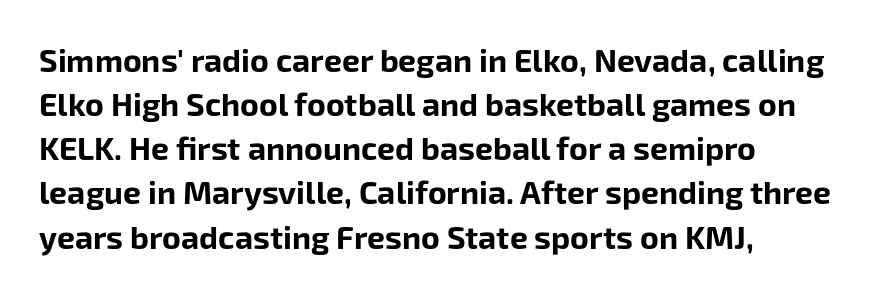
{"serif": "no", "italic": "no", "bold": "yes", "weight": "bold", "width": "normal", "stroke_contrast": "low", "x_height": "medium", "monospaced": "no", "underline": "no", "line_spacing": "normal", "line_spacing_ratio": 1.38, "letter_spacing": "normal", "letter_spacing_em": 0.0, "glyph_px": 32}
